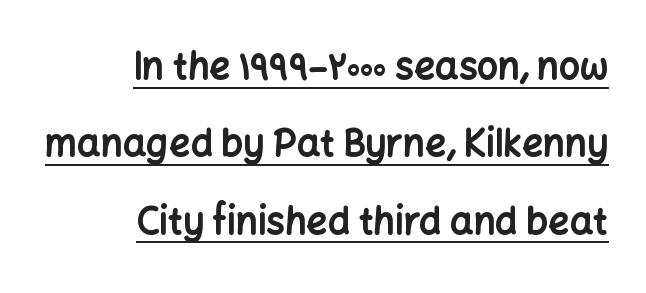
Is there an underline? Yes — a line sits under the letters. Short and long lines alike share a common ending point at right. The face used here is proportionally spaced, like ordinary book or web type. These words are printed bold, with thick strokes throughout. The line-height multiplier appears high, well above default.
